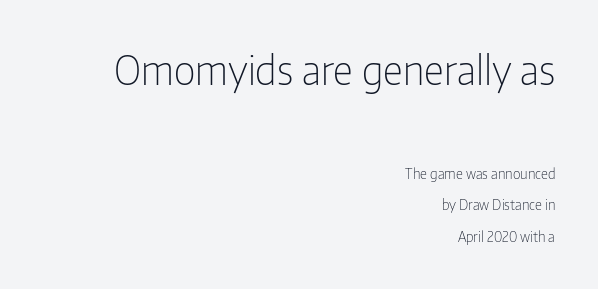
{"serif": "no", "italic": "no", "bold": "no", "weight": "light", "width": "condensed", "stroke_contrast": "low", "x_height": "medium", "monospaced": "no", "underline": "no", "align": "right", "line_spacing": "loose", "line_spacing_ratio": 2.23, "letter_spacing": "normal", "letter_spacing_em": 0.0, "larger_block": "first", "size_ratio": 2.86, "glyph_px": 40}
